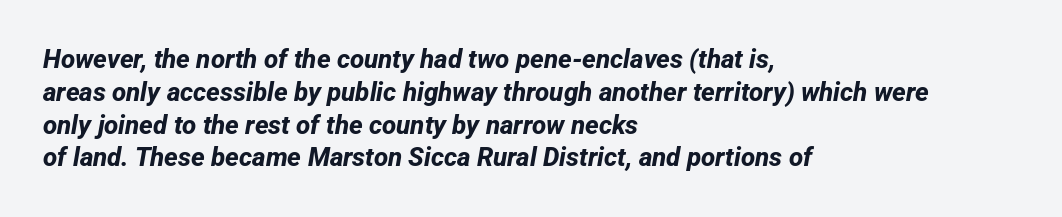
Q: Is the text bold? A: Yes.
Q: Is the text underlined? A: No.
Q: How is the paragraph aligned? A: Left-aligned.
Q: Is the spacing between letters normal or unusually wide? A: Normal.
Q: Is the spacing between lines tight, normal or loose? A: Normal.
